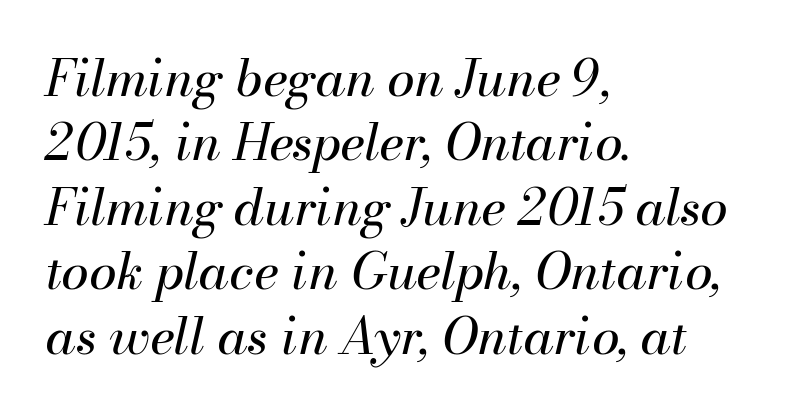
{"italic": "yes", "lean": "right", "slant_degrees": 13, "bold": "no", "weight": "regular", "width": "normal", "stroke_contrast": "medium", "x_height": "small", "monospaced": "no", "underline": "no", "align": "left", "line_spacing": "normal", "line_spacing_ratio": 1.29, "letter_spacing": "normal", "letter_spacing_em": 0.0, "glyph_px": 50}
